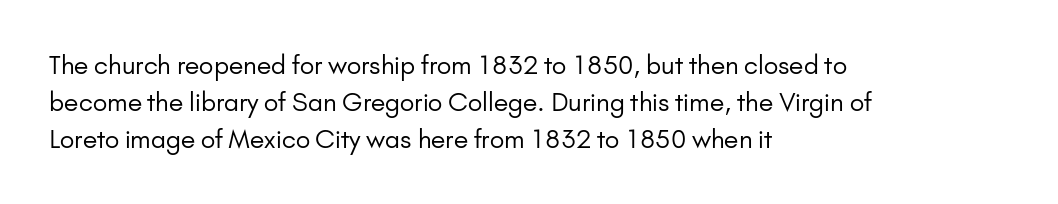
{"italic": "no", "bold": "no", "underline": "no", "align": "left", "line_spacing": "normal", "line_spacing_ratio": 1.48, "letter_spacing": "normal", "letter_spacing_em": 0.0, "glyph_px": 25}
